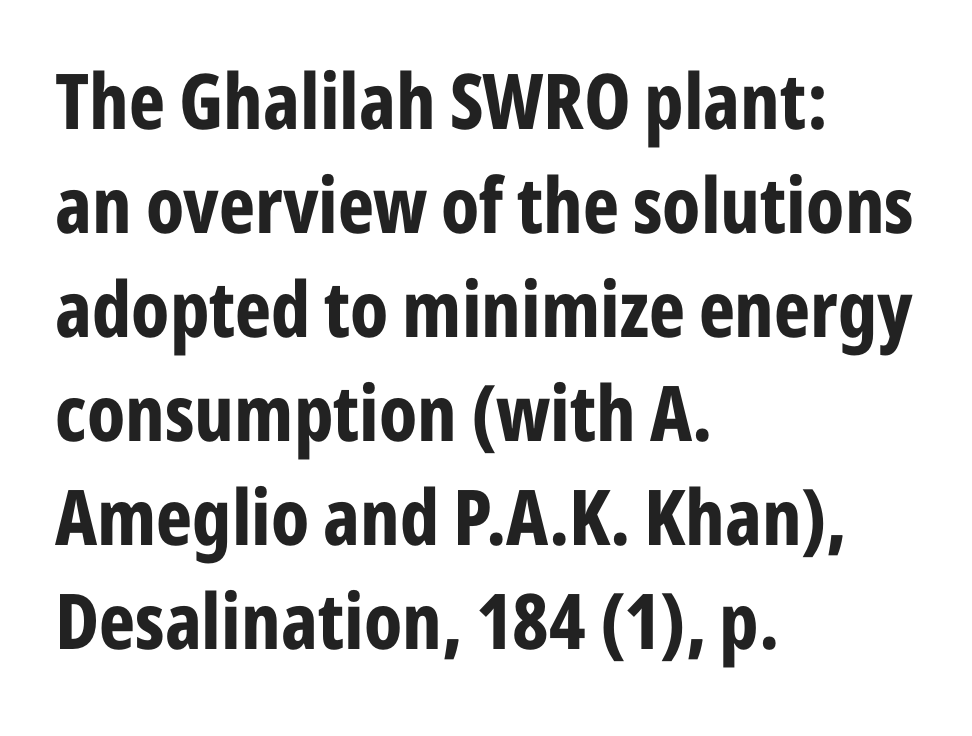
Quick note: not italic, upright. This is heavy type, rendered in bold. No word sits above an underline. This sample has the flowing, uneven cadence of proportional lettering. The tracking reads as untouched default to a designer's eye. Note: no serifs on the glyphs.
